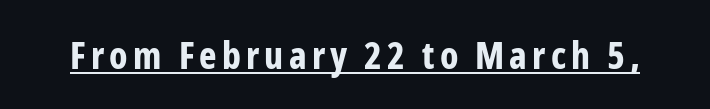
Think of a printed novel: that variable character pitch is what you see here. These lines were composed using upright roman letters. Quick note: underline on. Examine the stroke ends and you'll find no serifs.
